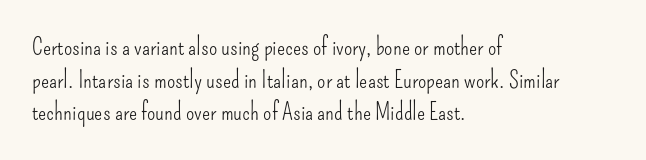
Plain, unruled lines of type. Ordinary non-slanted type is in use. Does extra space separate the letters? No, they use regular spacing. This is not heavy type; no bold has been used. These lines sit exactly where default settings would place them. Reading down the block, your eye returns to a fixed left position each line.
